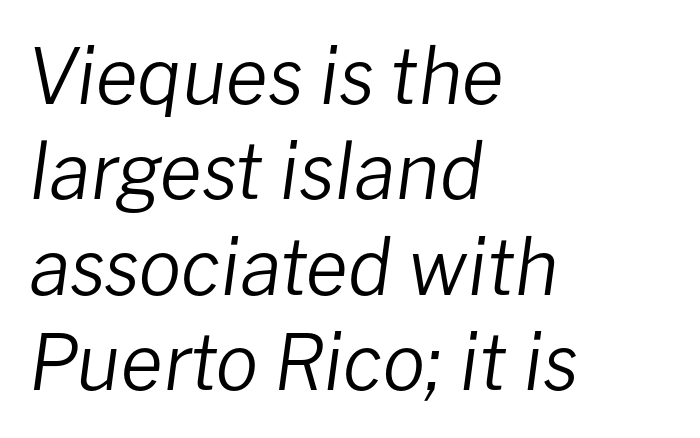
{"italic": "yes", "lean": "right", "slant_degrees": 8, "bold": "no", "weight": "regular", "width": "normal", "stroke_contrast": "low", "x_height": "medium", "monospaced": "no", "underline": "no", "align": "left", "line_spacing_ratio": 1.24, "letter_spacing": "normal", "letter_spacing_em": 0.0, "glyph_px": 77}
